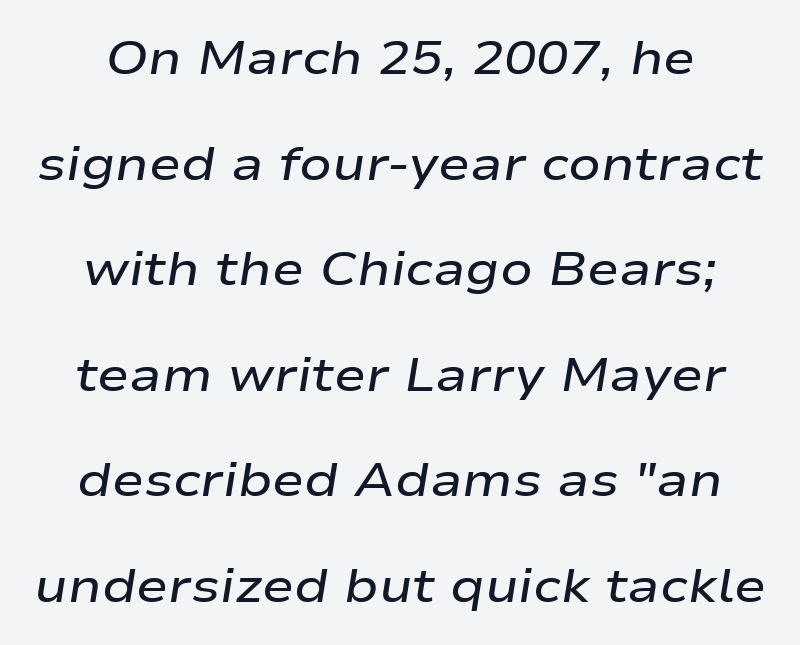
{"italic": "yes", "lean": "right", "slant_degrees": 9, "bold": "semi", "weight": "semibold", "width": "wide", "stroke_contrast": "low", "x_height": "medium", "monospaced": "no", "underline": "no", "align": "center", "line_spacing": "loose", "line_spacing_ratio": 2.2, "letter_spacing": "normal", "letter_spacing_em": 0.0, "glyph_px": 48}
